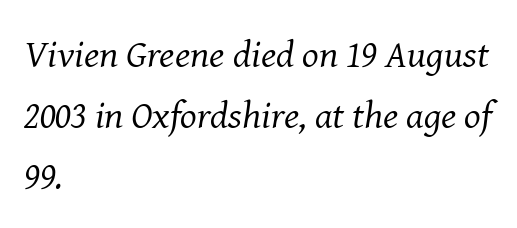
Q: Is the text bold? A: No.
Q: Is the text italic (slanted)? A: Yes, it leans right by about 8 degrees.
Q: Is the typeface a serif or a sans-serif typeface? A: Serif.
Q: Is the text underlined? A: No.
Q: How is the paragraph aligned? A: Left-aligned.
Q: Is the spacing between letters normal or unusually wide? A: Normal.
Q: Is the spacing between lines tight, normal or loose? A: Normal.
Q: Width (condensed, normal, or wide)? A: Normal.
Q: Stroke contrast? A: Medium.
Q: x-height? A: Medium.
Q: Monospaced? A: No.
